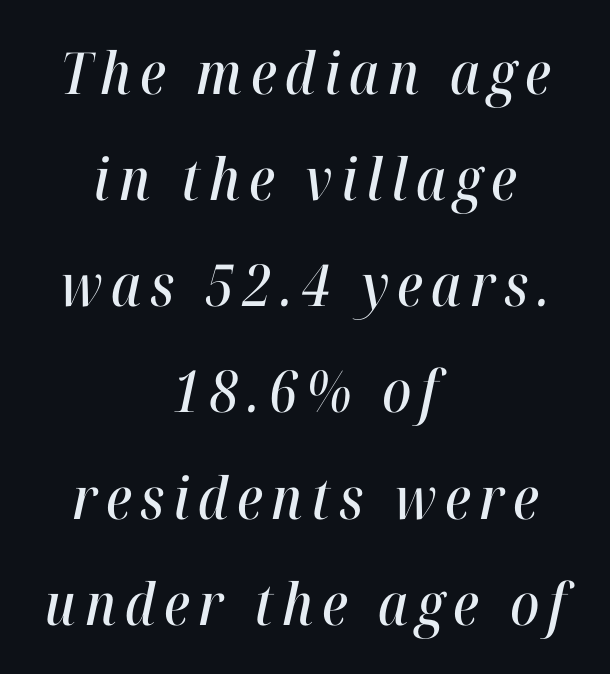
The passage shown leans; its letterforms are oblique. The rendering uses natural spacing where letterforms have individual widths. This sample is center-justified, so both line endings float freely. The area under the type is left untouched.
